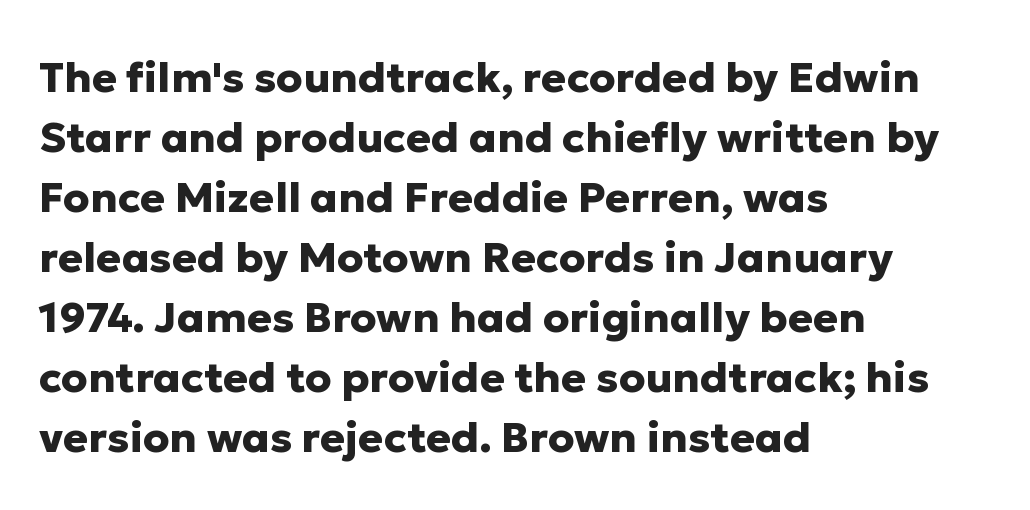
Q: Is the text bold? A: Yes.
Q: Is the text italic (slanted)? A: No, it is upright.
Q: Is the typeface a serif or a sans-serif typeface? A: Sans-serif.
Q: Is the text underlined? A: No.
Q: How is the paragraph aligned? A: Left-aligned.
Q: Is the spacing between letters normal or unusually wide? A: Normal.
Q: Is the spacing between lines tight, normal or loose? A: Normal.
Q: Width (condensed, normal, or wide)? A: Normal.
Q: Stroke contrast? A: Low.
Q: x-height? A: Medium.
Q: Monospaced? A: No.
